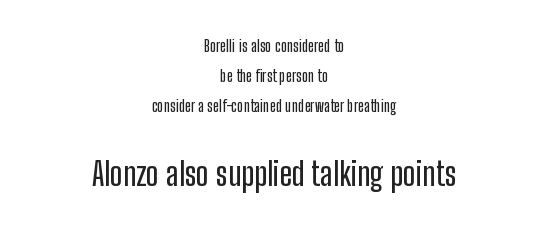
Check under the words: just untouched page. The rendering uses natural spacing where letterforms have individual widths. Examine the stroke ends and you'll find no serifs. Reading top to bottom, the characters get bigger at the block break.
